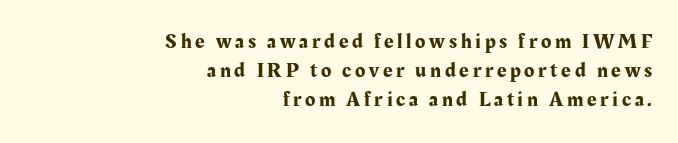
Q: Is the text italic (slanted)? A: No, it is upright.
Q: Is the text underlined? A: No.
Q: How is the paragraph aligned? A: Right-aligned.
Q: Is the spacing between lines tight, normal or loose? A: Normal.
